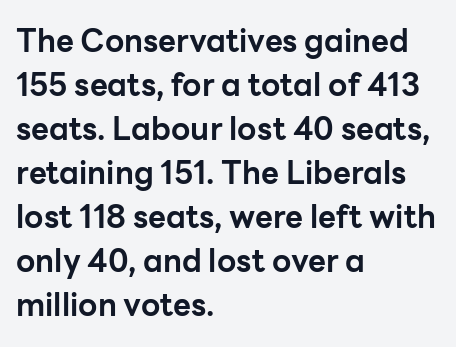
The image shows 31 px bold sans-serif type, upright; set left-aligned, normal line spacing (1.42x), normal letter spacing, not underlined; low stroke contrast and a medium x-height.
